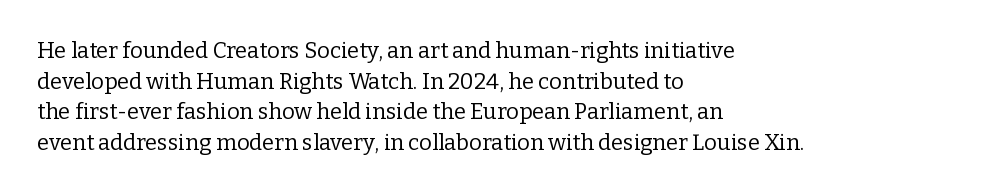
Q: Is the text bold? A: No.
Q: Is the text italic (slanted)? A: No, it is upright.
Q: Is the text underlined? A: No.
Q: How is the paragraph aligned? A: Left-aligned.
Q: Is the spacing between letters normal or unusually wide? A: Normal.
Q: Is the spacing between lines tight, normal or loose? A: Normal.
